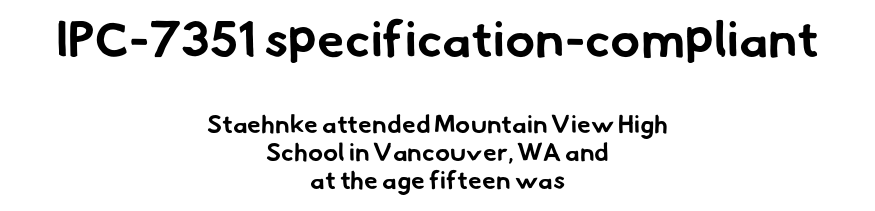
Short and long lines alike share a common midpoint. Character widths vary here, with narrow letters taking less room than wide ones. A bare baseline throughout the passage. Unlike a traditional serif, this face leaves its strokes unadorned.
